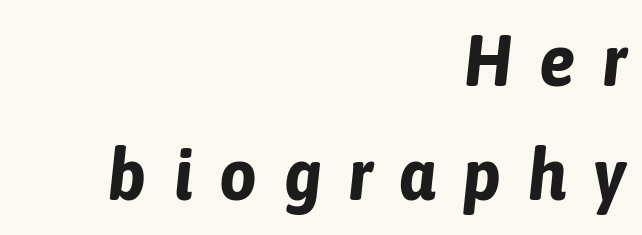
The leading is moderate, giving the passage an even texture. Looks like regular typesetting: each glyph gets only the width it needs. A flush-right, rag-left setting is used for this passage. This sample uses an oblique cut, with every glyph tilted off the vertical. Any mark beneath the type? The region is blank. This sample uses expanded letter spacing, leaving extra air between glyphs.
